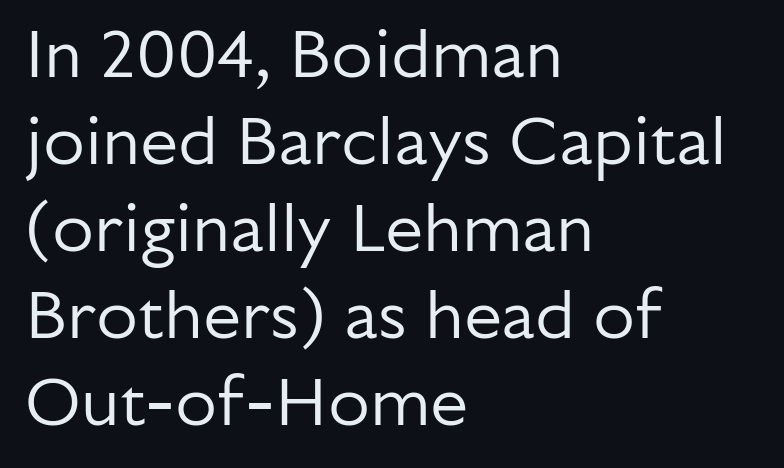
{"serif": "no", "italic": "no", "bold": "no", "weight": "regular", "width": "normal", "stroke_contrast": "low", "x_height": "medium", "monospaced": "no", "underline": "no", "align": "left", "line_spacing": "normal", "line_spacing_ratio": 1.28, "letter_spacing": "normal", "letter_spacing_em": 0.0, "glyph_px": 68}
